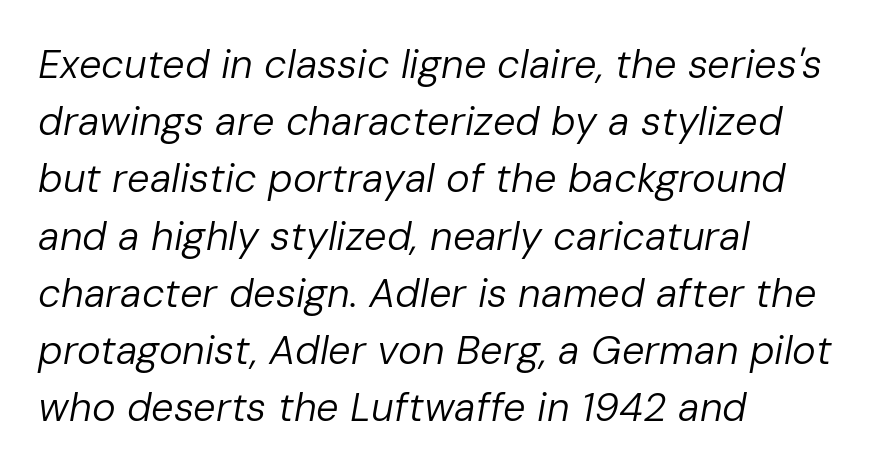
Q: Is the text bold? A: No.
Q: Is the text italic (slanted)? A: Yes, it leans right by about 10 degrees.
Q: Is the text underlined? A: No.
Q: How is the paragraph aligned? A: Left-aligned.
Q: Is the spacing between letters normal or unusually wide? A: Normal.
Q: Is the spacing between lines tight, normal or loose? A: Normal.
Q: Width (condensed, normal, or wide)? A: Normal.
Q: Stroke contrast? A: Low.
Q: x-height? A: Medium.
Q: Monospaced? A: No.
